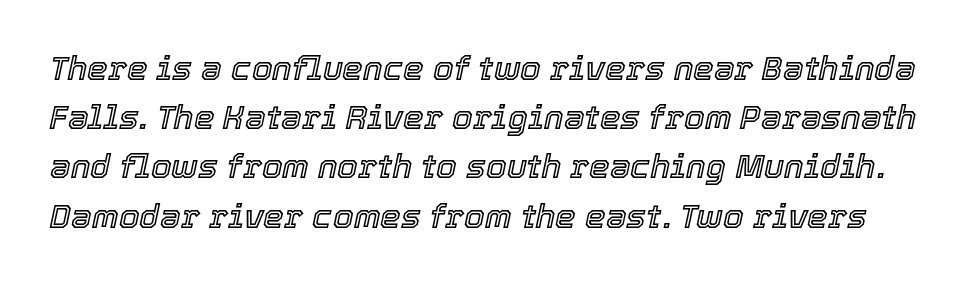
{"italic": "yes", "lean": "right", "slant_degrees": 12, "width": "normal", "x_height": "medium", "monospaced": "no", "underline": "no", "line_spacing": "normal", "line_spacing_ratio": 1.49, "letter_spacing": "normal", "letter_spacing_em": 0.0, "glyph_px": 33}
